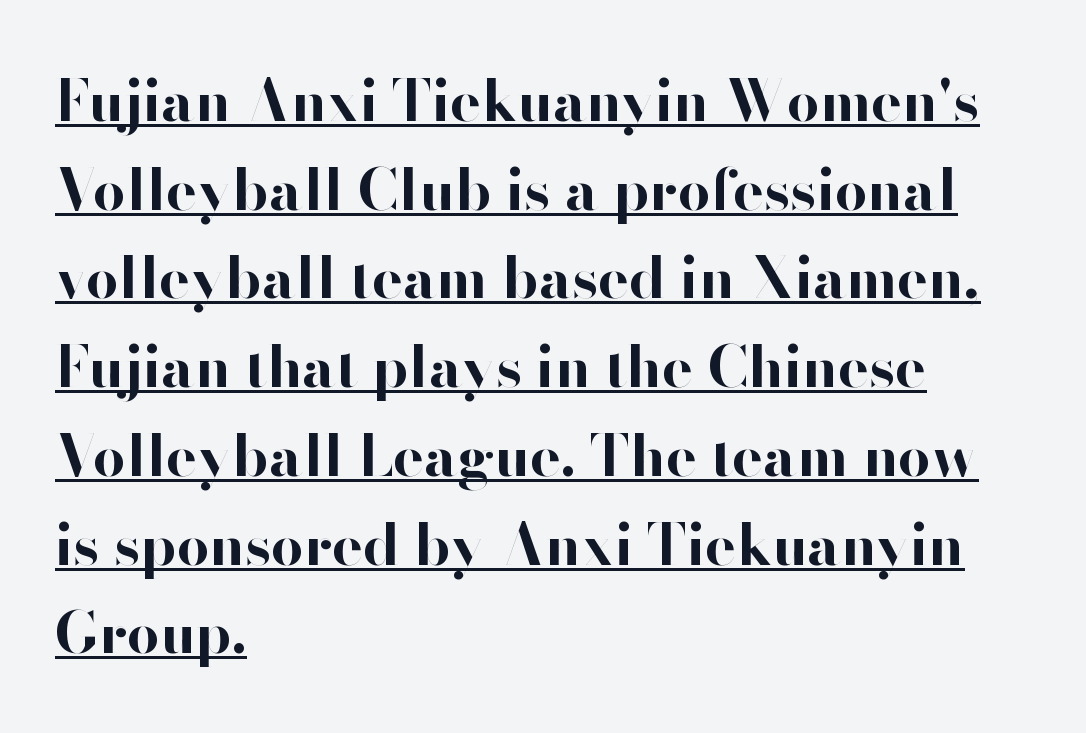
Character widths vary here, with narrow letters taking less room than wide ones. Students, note that the glyphs here touch the page at normal intervals. A baseline rule has been typeset under these characters. The rendering shows plain stroke endings on the letterforms — a sans-serif design.
